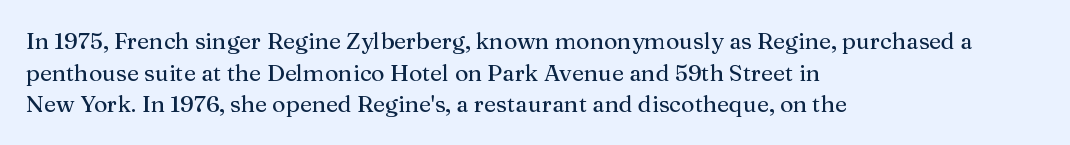
The tracking reads as untouched default to a designer's eye. These lines were composed using upright roman letters. A clean baseline with only descenders dipping below it. The designer left line spacing at the default. The lines are quadded left.
